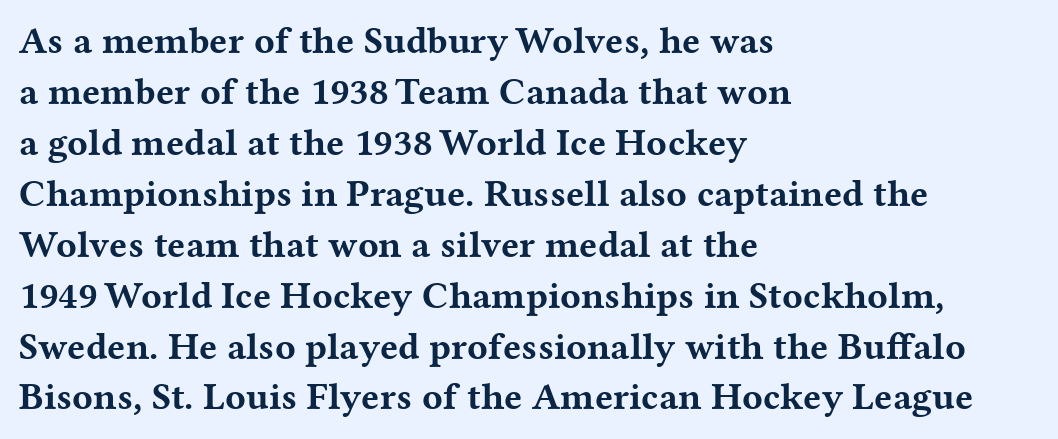
Q: Is the text bold? A: Yes.
Q: Is the text italic (slanted)? A: No, it is upright.
Q: Is the typeface a serif or a sans-serif typeface? A: Serif.
Q: Is the text underlined? A: No.
Q: How is the paragraph aligned? A: Left-aligned.
Q: Is the spacing between letters normal or unusually wide? A: Normal.
Q: Is the spacing between lines tight, normal or loose? A: Normal.
Q: Width (condensed, normal, or wide)? A: Wide.
Q: Stroke contrast? A: Medium.
Q: x-height? A: Medium.
Q: Monospaced? A: No.
